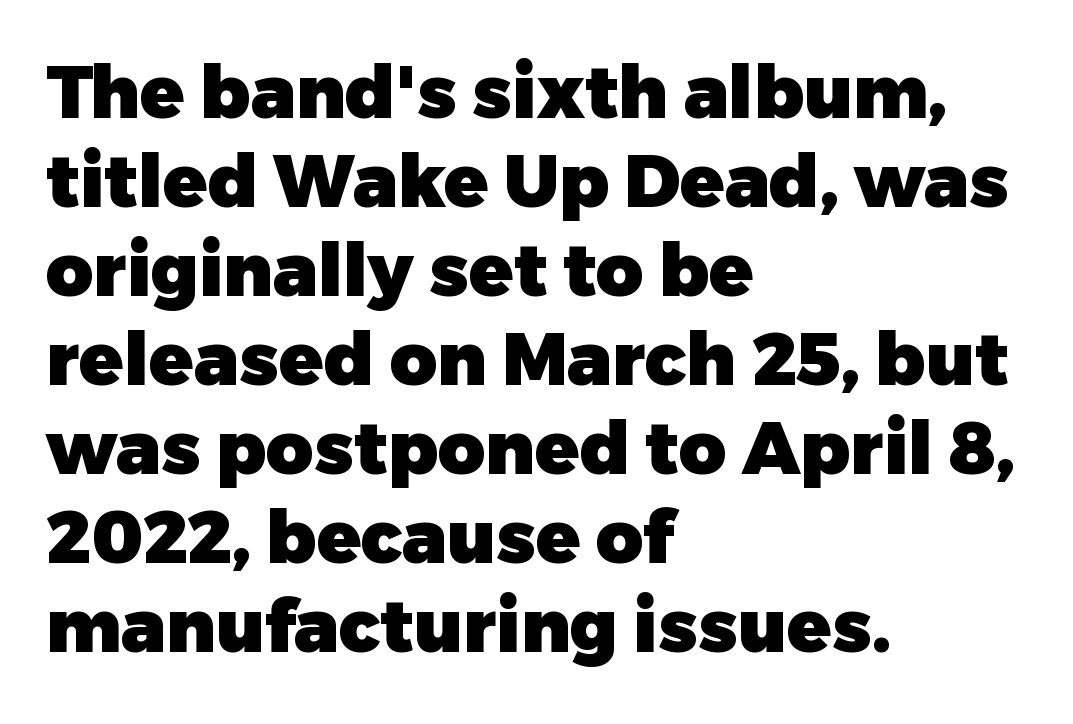
Regarding serifs, this sample does without them. A typesetter would mark this as roman, not italic. Quick note: underline off. The glyphs have the mass of a bold cut.
